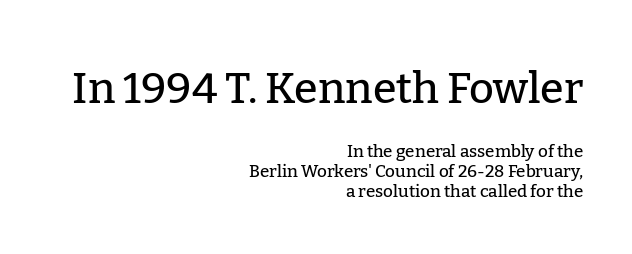
{"serif": "yes", "italic": "no", "width": "normal", "stroke_contrast": "low", "x_height": "medium", "monospaced": "no", "underline": "no", "align": "right", "line_spacing_ratio": 1.19, "letter_spacing": "normal", "letter_spacing_em": 0.0, "larger_block": "first", "size_ratio": 2.53, "glyph_px": 43}
